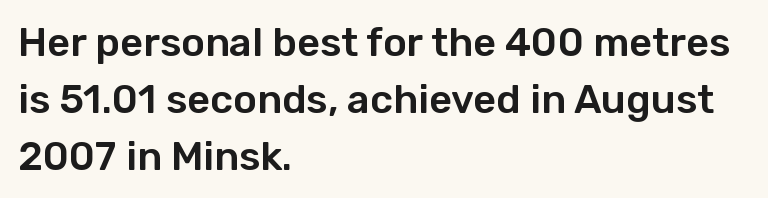
The image shows 40 px sans-serif type, upright; set left-aligned, normal line spacing (1.42x), normal letter spacing, not underlined; low stroke contrast and a medium x-height.
